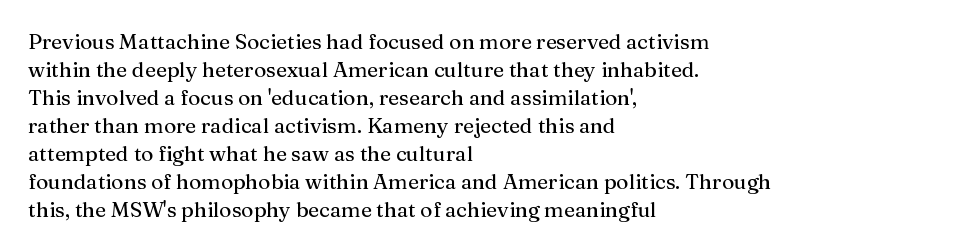
If you measured baseline to baseline, you'd find a middling distance. Descenders are the only things crossing below the line. The lines in this sample share a left origin and differ only in where they stop. Letter spacing: default. Quick note: not italic, upright.
